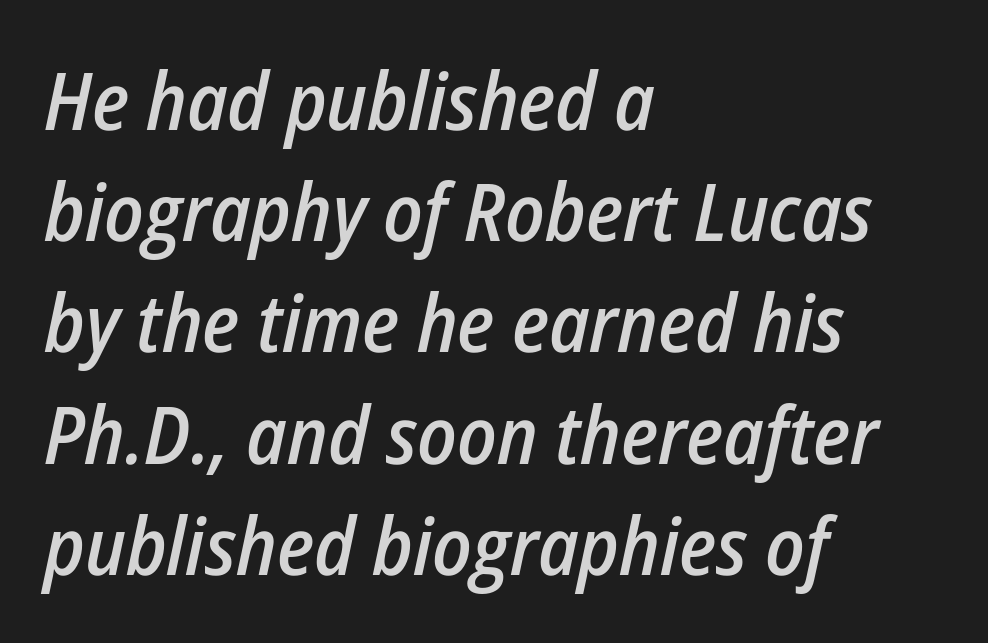
{"italic": "yes", "lean": "right", "slant_degrees": 12, "bold": "semi", "weight": "semibold", "width": "condensed", "stroke_contrast": "low", "x_height": "medium", "monospaced": "no", "underline": "no", "align": "left", "line_spacing": "normal", "line_spacing_ratio": 1.39, "letter_spacing": "normal", "letter_spacing_em": 0.0, "glyph_px": 80}
